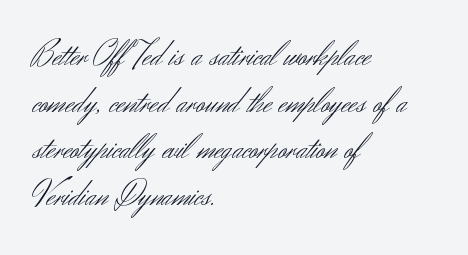
{"serif": "no", "bold": "no", "weight": "light", "width": "normal", "stroke_contrast": "medium", "x_height": "small", "monospaced": "no", "underline": "no", "align": "left", "line_spacing": "normal", "line_spacing_ratio": 1.33, "letter_spacing": "normal", "letter_spacing_em": 0.0, "glyph_px": 35}
